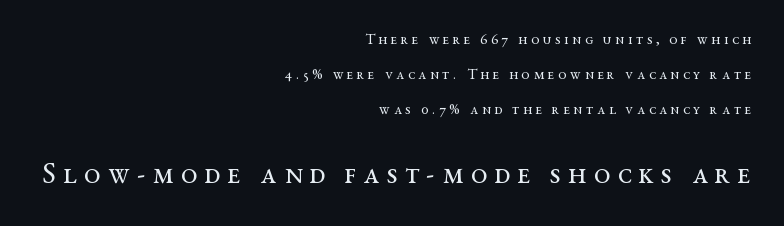
{"serif": "yes", "italic": "no", "bold": "no", "weight": "regular", "width": "wide", "stroke_contrast": "medium", "x_height": "medium", "monospaced": "no", "underline": "no", "align": "right", "line_spacing": "loose", "line_spacing_ratio": 2.32, "letter_spacing": "wide", "letter_spacing_em": 0.23, "larger_block": "second", "size_ratio": 2.0, "glyph_px": 30}
